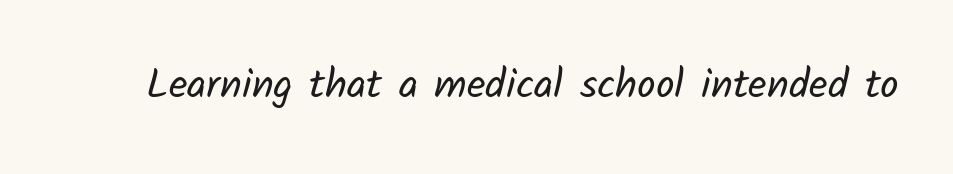
{"serif": "no", "bold": "no", "weight": "regular", "width": "normal", "stroke_contrast": "low", "x_height": "medium", "monospaced": "no", "underline": "no", "letter_spacing": "normal", "letter_spacing_em": 0.0, "glyph_px": 41}
